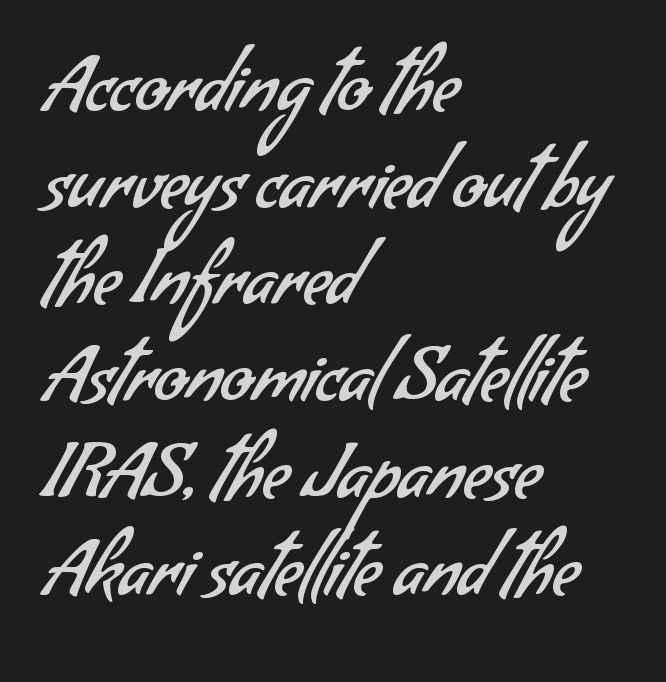
Q: Is the text bold? A: No.
Q: Is the typeface a serif or a sans-serif typeface? A: Sans-serif.
Q: Is the text underlined? A: No.
Q: How is the paragraph aligned? A: Left-aligned.
Q: Is the spacing between letters normal or unusually wide? A: Normal.
Q: Is the spacing between lines tight, normal or loose? A: Normal.
Q: Width (condensed, normal, or wide)? A: Normal.
Q: Stroke contrast? A: Low.
Q: x-height? A: Small.
Q: Monospaced? A: No.
